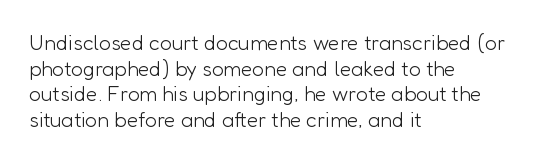
Q: Is the text bold? A: No.
Q: Is the text italic (slanted)? A: No, it is upright.
Q: Is the text underlined? A: No.
Q: How is the paragraph aligned? A: Left-aligned.
Q: Is the spacing between letters normal or unusually wide? A: Normal.
